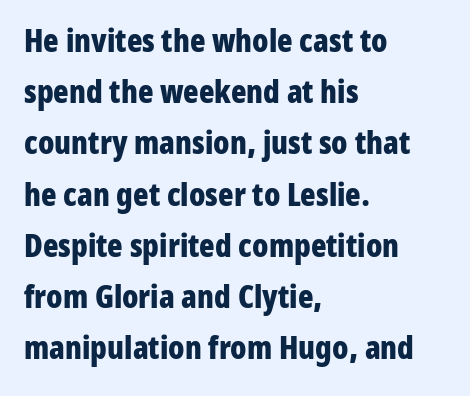
The face used here is a sans, in the tradition of grotesques and geometrics. Line starts are locked; line ends wander. The tracking reads as untouched default to a designer's eye. Plenty of ink on the page — the face is bold. You could not count columns in this text — the font is proportionally spaced.
